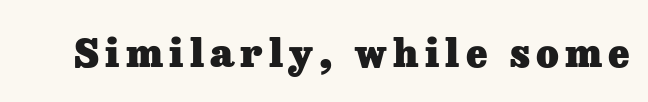
Q: Is the text bold? A: Yes.
Q: Is the text italic (slanted)? A: No, it is upright.
Q: Is the typeface a serif or a sans-serif typeface? A: Serif.
Q: Is the text underlined? A: No.
Q: Width (condensed, normal, or wide)? A: Normal.
Q: Stroke contrast? A: Low.
Q: x-height? A: Medium.
Q: Monospaced? A: No.
